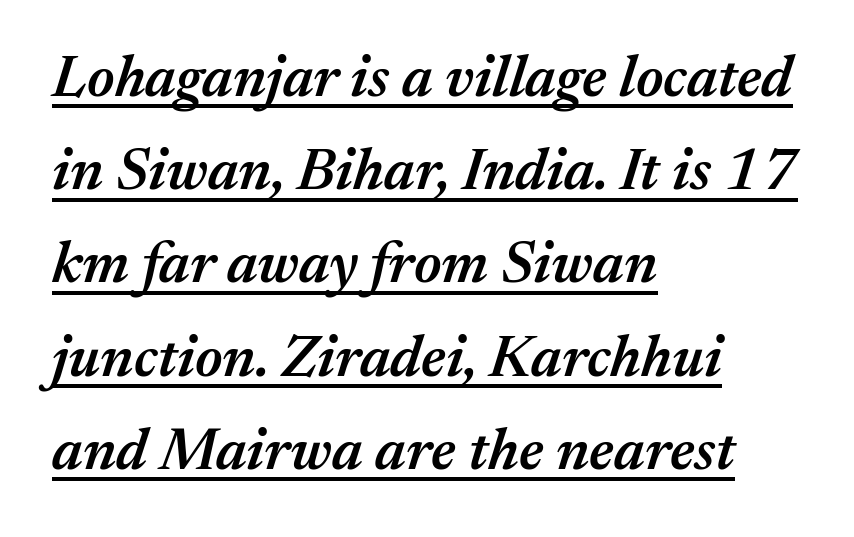
Q: Is the text bold? A: Semi-bold.
Q: Is the text italic (slanted)? A: Yes, it leans right by about 17 degrees.
Q: Is the text underlined? A: Yes.
Q: How is the paragraph aligned? A: Left-aligned.
Q: Is the spacing between letters normal or unusually wide? A: Normal.
Q: Is the spacing between lines tight, normal or loose? A: Normal.
Q: Width (condensed, normal, or wide)? A: Normal.
Q: Stroke contrast? A: Medium.
Q: x-height? A: Medium.
Q: Monospaced? A: No.
